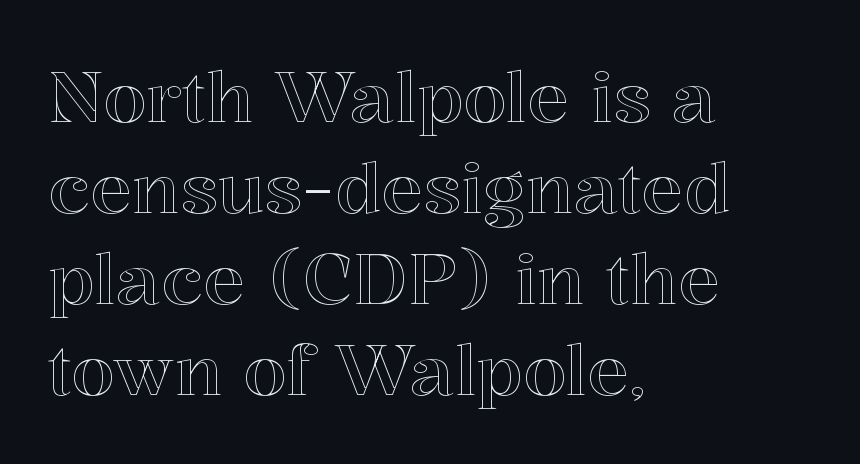
Q: Is the text italic (slanted)? A: No, it is upright.
Q: Is the text underlined? A: No.
Q: How is the paragraph aligned? A: Left-aligned.
Q: Is the spacing between letters normal or unusually wide? A: Normal.
Q: Is the spacing between lines tight, normal or loose? A: Normal.
Q: Width (condensed, normal, or wide)? A: Normal.
Q: x-height? A: Medium.
Q: Monospaced? A: No.
